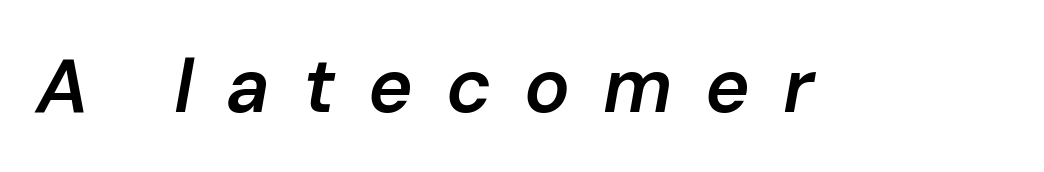
Notice how the stems are inclined rather than vertical — that's the hallmark of italics. This is the in-between weight designers call semibold or demi. The specimen omits any rule beneath the text block's lines. The passage shown has open, widely tracked lettering throughout.
